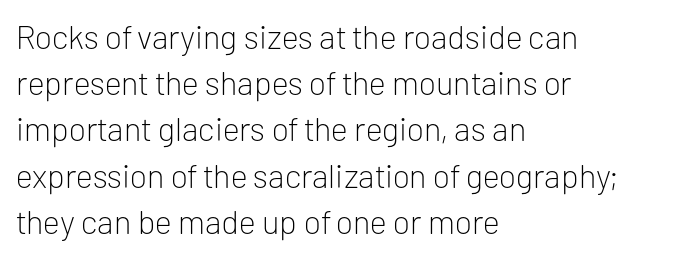
Leading: standard. Look at the bottom of the vertical strokes: they stop flat, with no serifs. Posture: vertical. Does extra space separate the letters? No, they use regular spacing.
